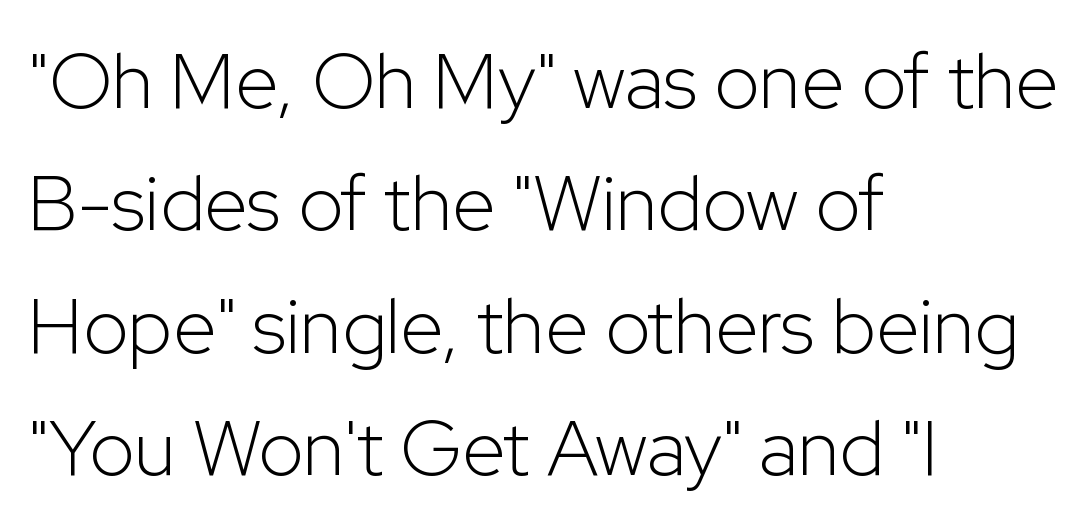
{"serif": "no", "italic": "no", "bold": "no", "weight": "light", "width": "normal", "stroke_contrast": "low", "x_height": "medium", "monospaced": "no", "underline": "no", "align": "left", "line_spacing": "normal", "line_spacing_ratio": 1.57, "letter_spacing": "normal", "letter_spacing_em": 0.0, "glyph_px": 78}
